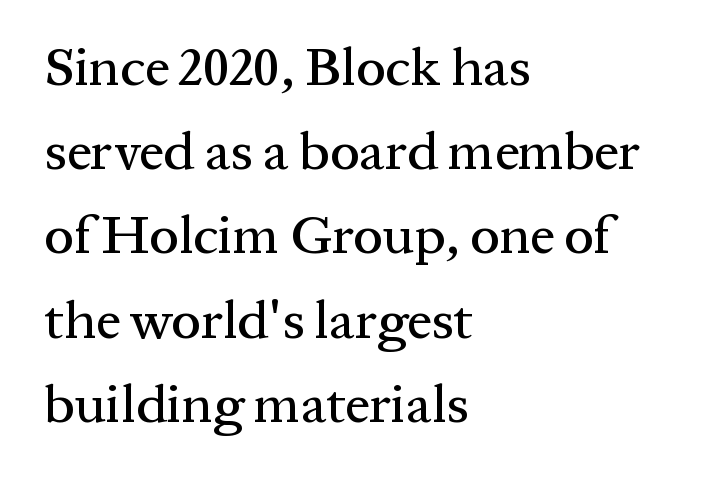
The image shows 54 px serif type, upright; set left-aligned, normal line spacing (1.56x), normal letter spacing, not underlined; medium stroke contrast and a medium x-height.
